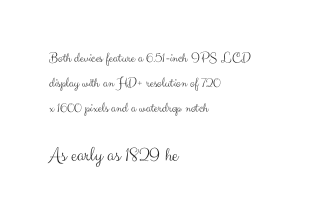
{"bold": "no", "underline": "no", "align": "left", "line_spacing_ratio": 1.78, "letter_spacing": "normal", "letter_spacing_em": 0.0, "larger_block": "second", "size_ratio": 1.5, "glyph_px": 21}
